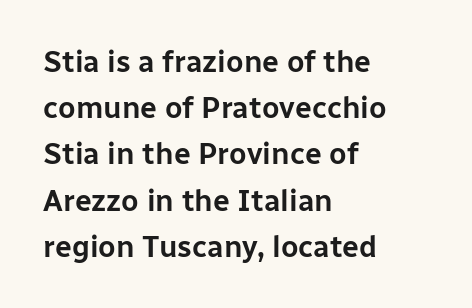
The image shows 30 px sans-serif type, upright; set left-aligned, normal line spacing (1.54x), normal letter spacing, not underlined; low stroke contrast and a medium x-height.
